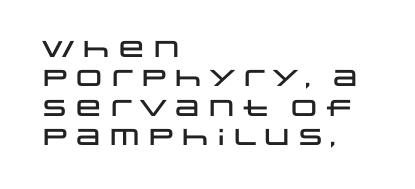
The image shows 23 px text type, upright; set left-aligned, normal line spacing (1.28x), normal letter spacing, not underlined.
